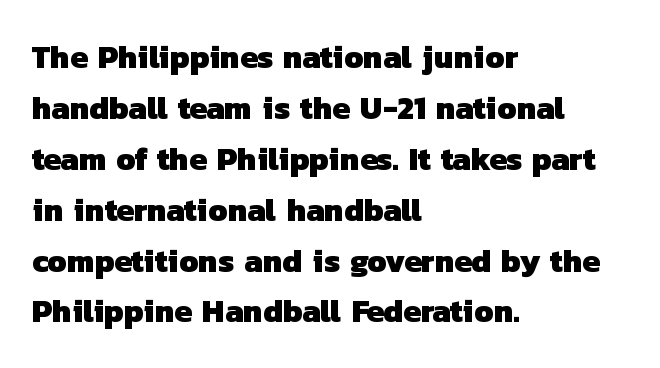
Q: Is the text bold? A: Yes.
Q: Is the typeface a serif or a sans-serif typeface? A: Sans-serif.
Q: Is the text underlined? A: No.
Q: How is the paragraph aligned? A: Left-aligned.
Q: Is the spacing between letters normal or unusually wide? A: Normal.
Q: Is the spacing between lines tight, normal or loose? A: Normal.
Q: Width (condensed, normal, or wide)? A: Normal.
Q: Stroke contrast? A: Low.
Q: x-height? A: Medium.
Q: Monospaced? A: No.
